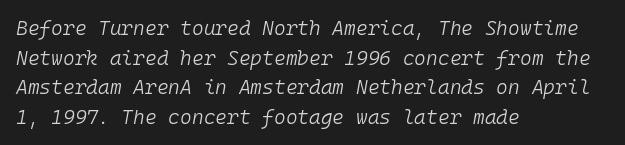
Think standard paragraph weight, or any step lighter than that. Designer's note — italics engaged. Students, note that the glyphs here touch the page at normal intervals. Rows of type keep a routine distance in the vertical direction.
